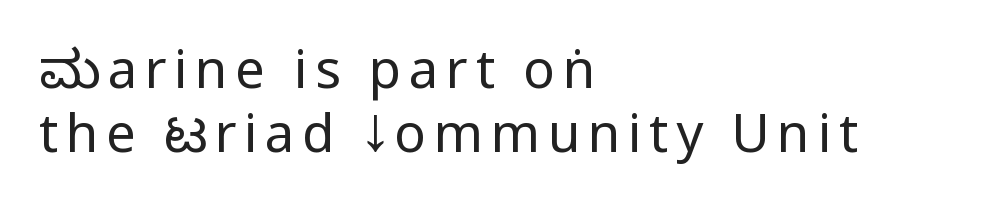
The image shows 53 px regular-weight, condensed sans-serif type, upright; set left-aligned, line spacing 1.21x, not underlined; low stroke contrast and a large x-height.
